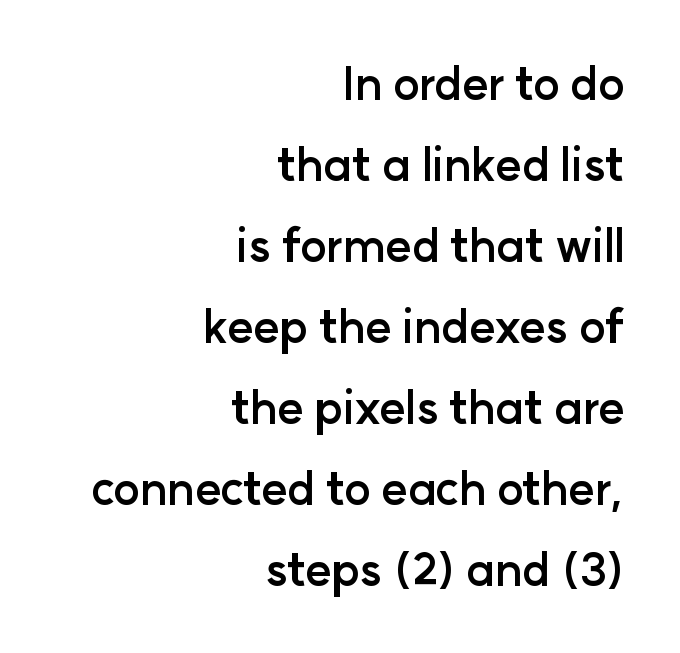
The image shows 45 px semibold sans-serif type, upright; set right-aligned, line spacing 1.8x, normal letter spacing, not underlined; low stroke contrast and a medium x-height.
